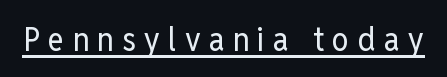
Q: Is the text bold? A: No.
Q: Is the text italic (slanted)? A: No, it is upright.
Q: Is the typeface a serif or a sans-serif typeface? A: Sans-serif.
Q: Is the text underlined? A: Yes.
Q: Is the spacing between letters normal or unusually wide? A: Unusually wide.
Q: Width (condensed, normal, or wide)? A: Condensed.
Q: Stroke contrast? A: Low.
Q: x-height? A: Medium.
Q: Monospaced? A: No.
